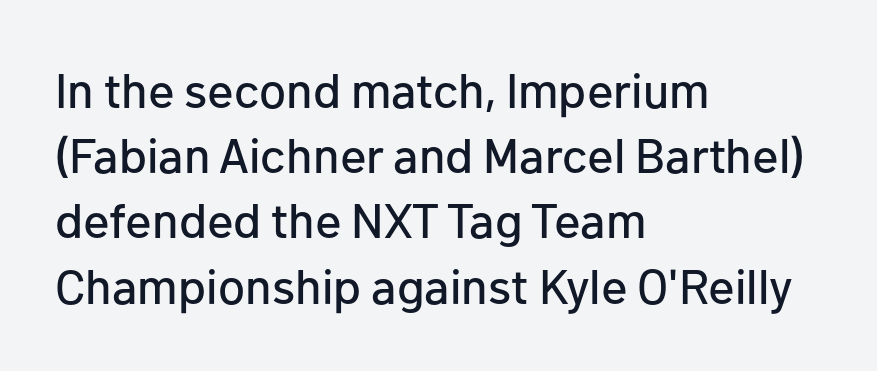
{"serif": "no", "italic": "no", "width": "normal", "stroke_contrast": "low", "x_height": "medium", "monospaced": "no", "underline": "no", "align": "left", "line_spacing": "normal", "line_spacing_ratio": 1.33, "letter_spacing": "normal", "letter_spacing_em": 0.0, "glyph_px": 49}
